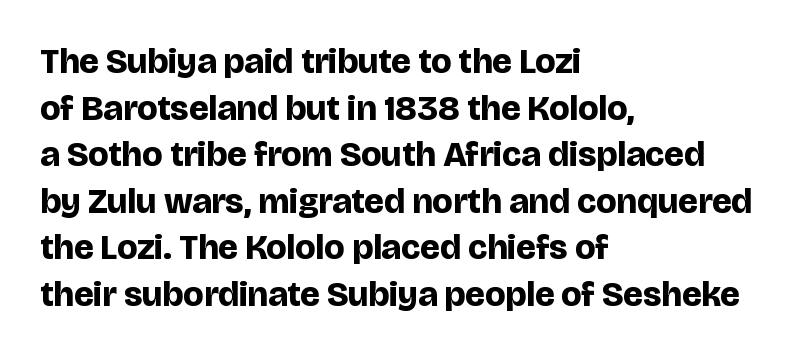
{"serif": "no", "italic": "no", "bold": "yes", "weight": "bold", "width": "normal", "stroke_contrast": "low", "x_height": "large", "monospaced": "no", "underline": "no", "align": "left", "line_spacing": "normal", "line_spacing_ratio": 1.33, "letter_spacing": "normal", "letter_spacing_em": 0.0, "glyph_px": 35}
